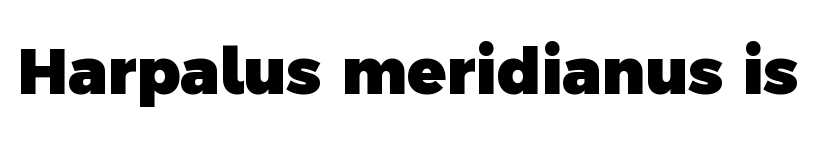
{"serif": "no", "bold": "yes", "weight": "heavy", "width": "normal", "x_height": "medium", "monospaced": "no", "underline": "no", "letter_spacing": "normal", "letter_spacing_em": 0.0, "glyph_px": 64}
